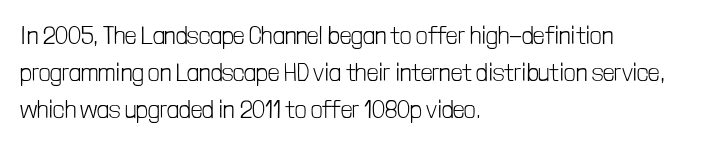
A typesetter would call this leading conventional body-copy spacing. Descender tails drop into unmarked territory. Visually the block forms a straight wall on the left and a jagged coastline on the right. Do the letters lean? They stand straight.
